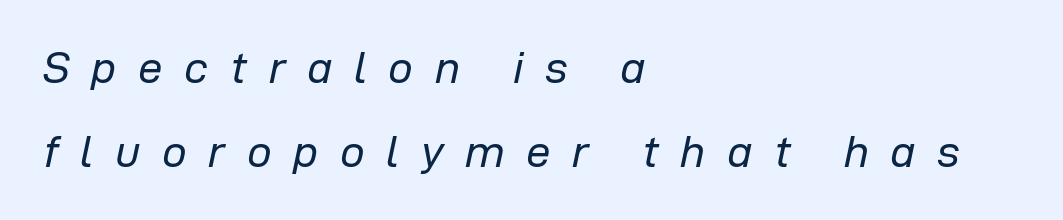
{"italic": "yes", "lean": "right", "slant_degrees": 12, "bold": "no", "weight": "regular", "width": "normal", "stroke_contrast": "low", "x_height": "medium", "monospaced": "no", "underline": "no", "align": "left", "line_spacing": "loose", "line_spacing_ratio": 1.92, "letter_spacing": "wide", "letter_spacing_em": 0.49, "glyph_px": 44}
